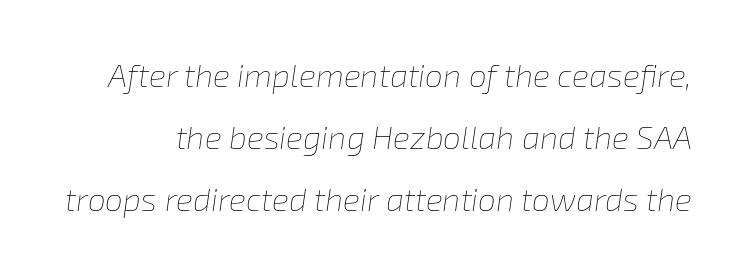
Q: Is the text bold? A: No.
Q: Is the text italic (slanted)? A: Yes, it leans right by about 8 degrees.
Q: Is the text underlined? A: No.
Q: Is the spacing between letters normal or unusually wide? A: Normal.
Q: Is the spacing between lines tight, normal or loose? A: Loose.
Q: Width (condensed, normal, or wide)? A: Normal.
Q: Stroke contrast? A: Low.
Q: x-height? A: Medium.
Q: Monospaced? A: No.
